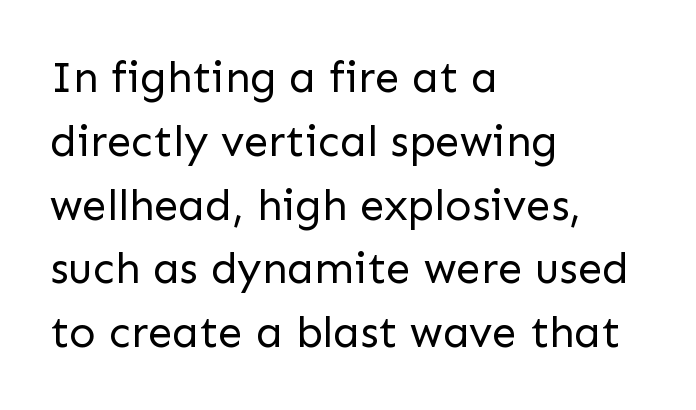
{"serif": "no", "italic": "no", "bold": "no", "weight": "regular", "width": "normal", "stroke_contrast": "low", "x_height": "medium", "monospaced": "no", "underline": "no", "align": "left", "line_spacing": "normal", "line_spacing_ratio": 1.45, "letter_spacing": "normal", "letter_spacing_em": 0.0, "glyph_px": 44}
